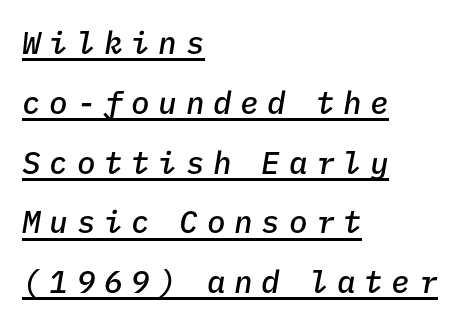
Q: Is the text bold? A: Semi-bold.
Q: Is the text italic (slanted)? A: Yes, it leans right by about 9 degrees.
Q: Is the text underlined? A: Yes.
Q: How is the paragraph aligned? A: Left-aligned.
Q: Is the spacing between letters normal or unusually wide? A: Unusually wide.
Q: Is the spacing between lines tight, normal or loose? A: Loose.
Q: Width (condensed, normal, or wide)? A: Normal.
Q: Stroke contrast? A: Low.
Q: x-height? A: Medium.
Q: Monospaced? A: Yes.
